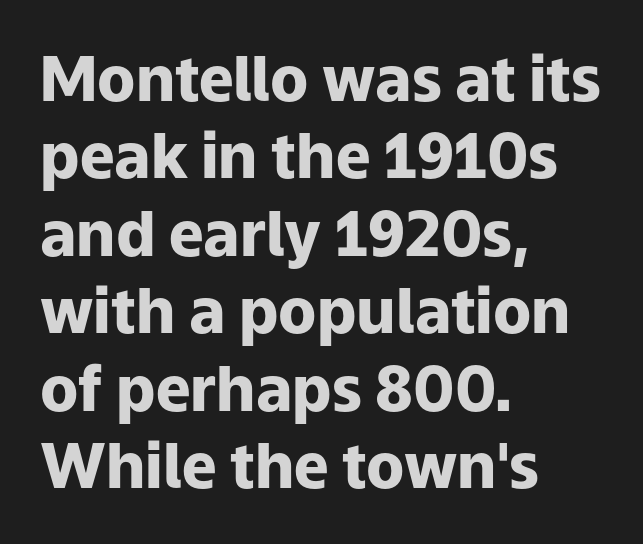
Notice how the passage keeps a crisp vertical edge on the left only. This sample uses plain, unmodified letter spacing. These lines are rendered in a variable-pitch font. Nope, no serifs anywhere on these letters.
